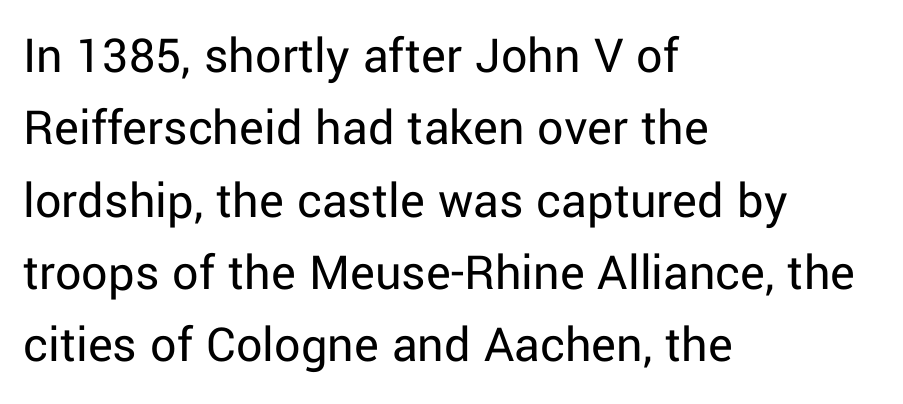
Q: Is the text bold? A: No.
Q: Is the text italic (slanted)? A: No, it is upright.
Q: Is the typeface a serif or a sans-serif typeface? A: Sans-serif.
Q: Is the text underlined? A: No.
Q: How is the paragraph aligned? A: Left-aligned.
Q: Is the spacing between letters normal or unusually wide? A: Normal.
Q: Is the spacing between lines tight, normal or loose? A: Normal.
Q: Width (condensed, normal, or wide)? A: Normal.
Q: Stroke contrast? A: Low.
Q: x-height? A: Medium.
Q: Monospaced? A: No.
